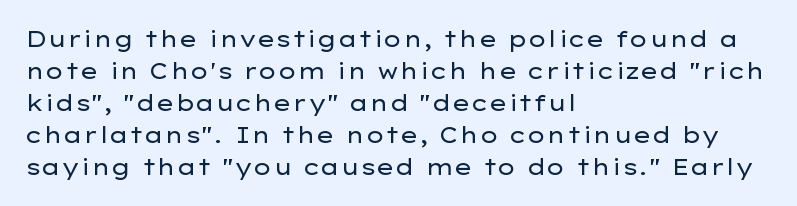
Q: Is the text bold? A: No.
Q: Is the text italic (slanted)? A: No, it is upright.
Q: Is the text underlined? A: No.
Q: How is the paragraph aligned? A: Left-aligned.
Q: Is the spacing between letters normal or unusually wide? A: Normal.
Q: Is the spacing between lines tight, normal or loose? A: Normal.
